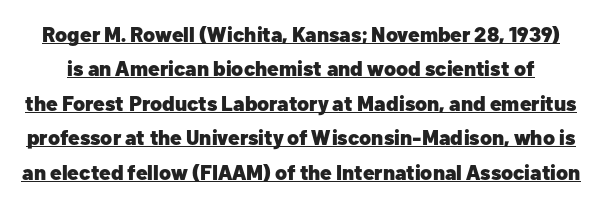
Q: Is the text bold? A: Yes.
Q: Is the text italic (slanted)? A: No, it is upright.
Q: Is the text underlined? A: Yes.
Q: Is the spacing between letters normal or unusually wide? A: Normal.
Q: Is the spacing between lines tight, normal or loose? A: Normal.
